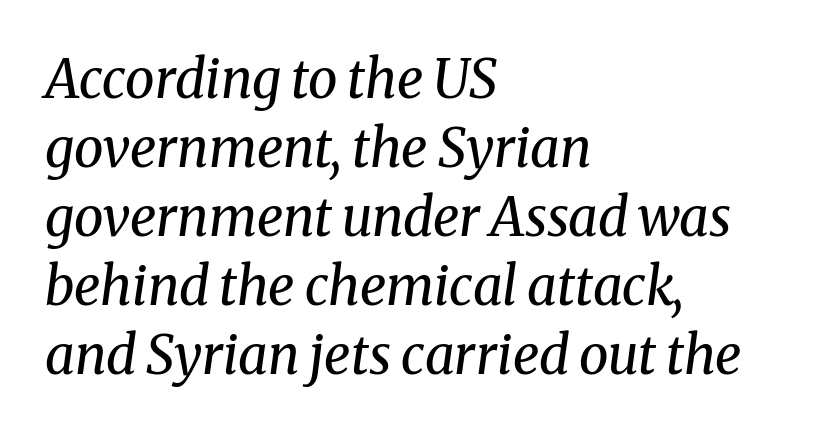
The image shows 53 px regular-weight serif type, italic (leaning right); set left-aligned, normal line spacing (1.3x), normal letter spacing, not underlined; medium stroke contrast and a medium x-height.
